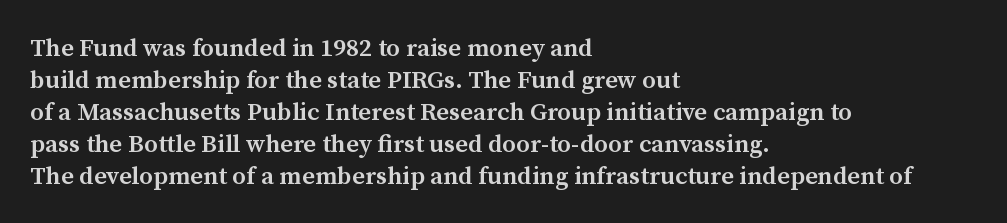
Q: Is the text bold? A: Semi-bold.
Q: Is the text italic (slanted)? A: No, it is upright.
Q: Is the text underlined? A: No.
Q: How is the paragraph aligned? A: Left-aligned.
Q: Is the spacing between letters normal or unusually wide? A: Normal.
Q: Is the spacing between lines tight, normal or loose? A: Normal.
